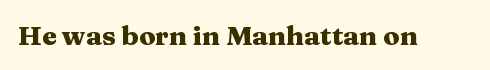
{"italic": "no", "bold": "yes", "underline": "no", "letter_spacing": "normal", "letter_spacing_em": 0.0, "glyph_px": 27}
